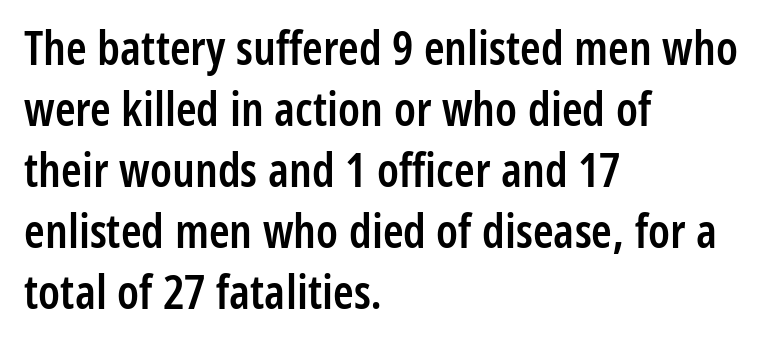
Q: Is the text bold? A: Semi-bold.
Q: Is the text italic (slanted)? A: No, it is upright.
Q: Is the typeface a serif or a sans-serif typeface? A: Sans-serif.
Q: Is the text underlined? A: No.
Q: How is the paragraph aligned? A: Left-aligned.
Q: Is the spacing between letters normal or unusually wide? A: Normal.
Q: Is the spacing between lines tight, normal or loose? A: Normal.
Q: Width (condensed, normal, or wide)? A: Condensed.
Q: Stroke contrast? A: Low.
Q: x-height? A: Medium.
Q: Monospaced? A: No.
